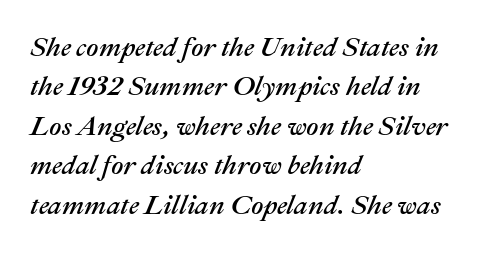
The lines in this sample share a left origin and differ only in where they stop. The zone under the glyphs is completely vacant. Does extra space separate the letters? No, they use regular spacing. Line spacing here is normal.
